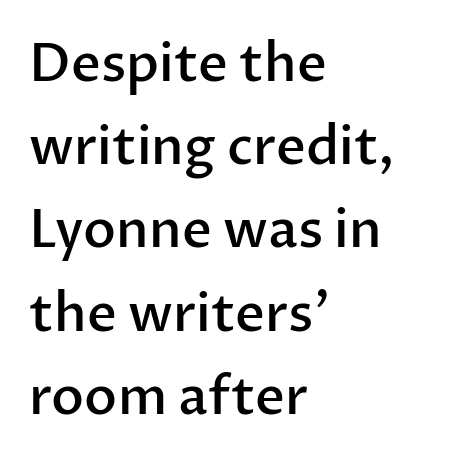
{"serif": "no", "italic": "no", "bold": "semi", "weight": "semibold", "width": "normal", "stroke_contrast": "low", "x_height": "medium", "monospaced": "no", "underline": "no", "align": "left", "line_spacing": "normal", "line_spacing_ratio": 1.6, "letter_spacing": "normal", "letter_spacing_em": 0.0, "glyph_px": 52}
